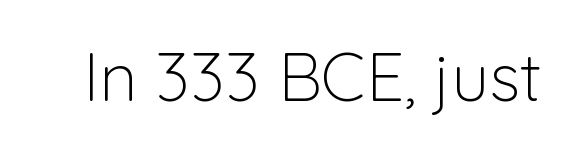
Q: Is the text bold? A: No.
Q: Is the text italic (slanted)? A: No, it is upright.
Q: Is the typeface a serif or a sans-serif typeface? A: Sans-serif.
Q: Is the text underlined? A: No.
Q: Is the spacing between letters normal or unusually wide? A: Normal.
Q: Width (condensed, normal, or wide)? A: Normal.
Q: Stroke contrast? A: Low.
Q: x-height? A: Medium.
Q: Monospaced? A: No.
